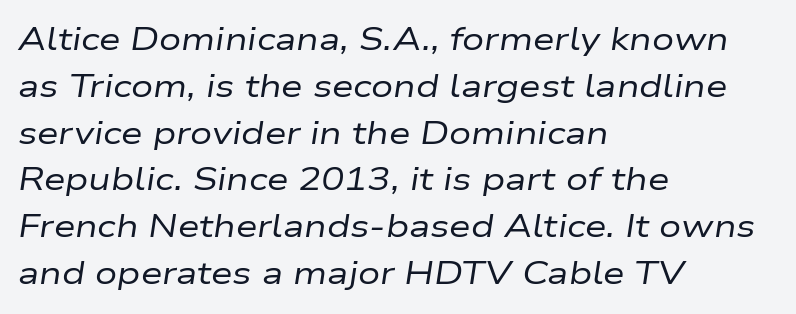
The foot of each line stays bare and open. Looks like regular typesetting: each glyph gets only the width it needs. Does the leading feel generous? No, just average. The characters are drawn with everyday or finer stroke widths. Students, note that the glyphs here touch the page at normal intervals.
